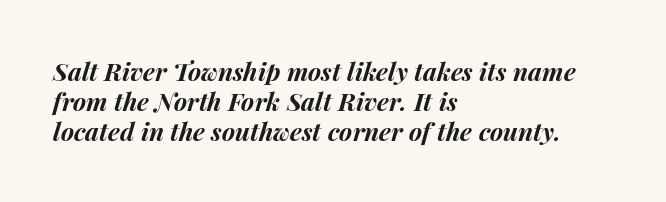
Q: Is the text bold? A: Yes.
Q: Is the text italic (slanted)? A: Yes, it leans right by about 15 degrees.
Q: Is the text underlined? A: No.
Q: How is the paragraph aligned? A: Left-aligned.
Q: Is the spacing between letters normal or unusually wide? A: Normal.
